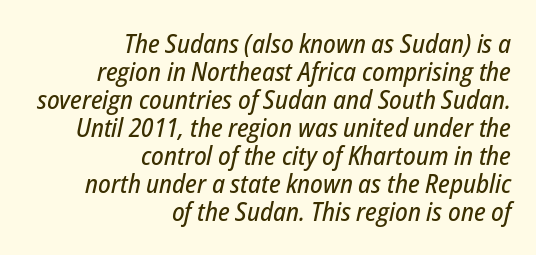
The image shows 26 px text type, italic (leaning right); set right-aligned, tight line spacing (1.08x), normal letter spacing, not underlined.
